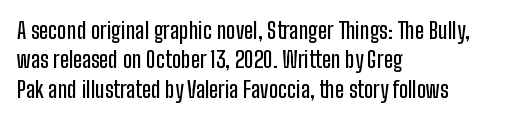
Glyph-to-glyph distance matches everyday printed text. If you drew a ruler down the left edge, every line would touch it. The letters stand upright; this is a roman face. No word sits above an underline. The line-height multiplier appears to be the usual default.
